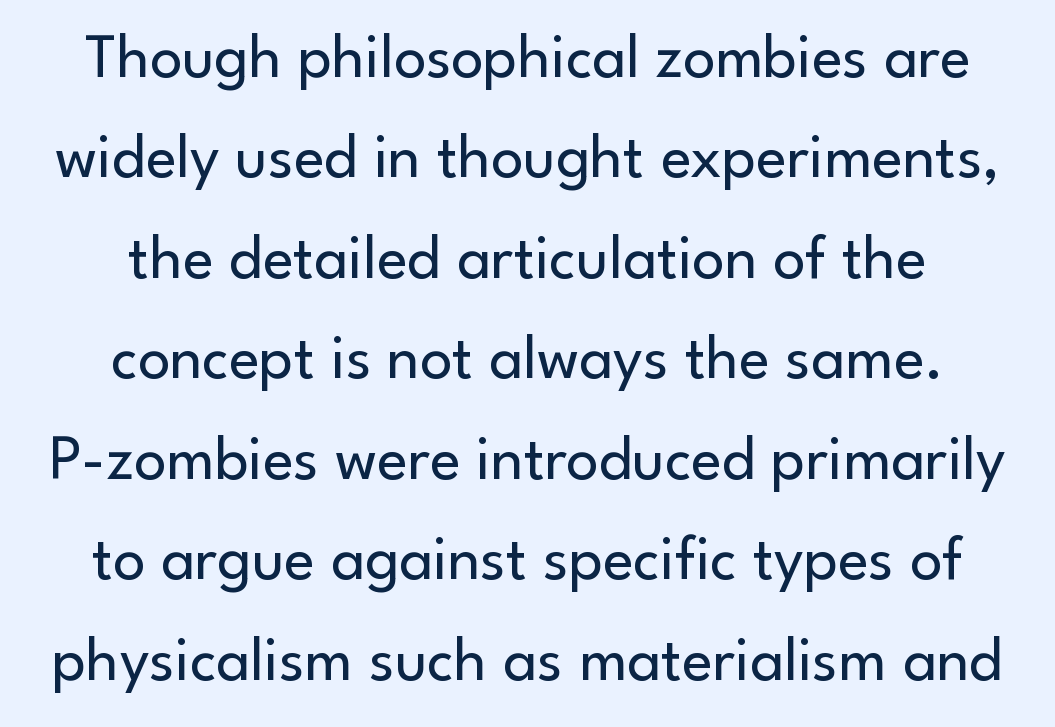
Q: Is the text bold? A: No.
Q: Is the text italic (slanted)? A: No, it is upright.
Q: Is the typeface a serif or a sans-serif typeface? A: Sans-serif.
Q: Is the text underlined? A: No.
Q: How is the paragraph aligned? A: Centered.
Q: Is the spacing between letters normal or unusually wide? A: Normal.
Q: Is the spacing between lines tight, normal or loose? A: Normal.
Q: Width (condensed, normal, or wide)? A: Normal.
Q: Stroke contrast? A: Low.
Q: x-height? A: Small.
Q: Monospaced? A: No.
